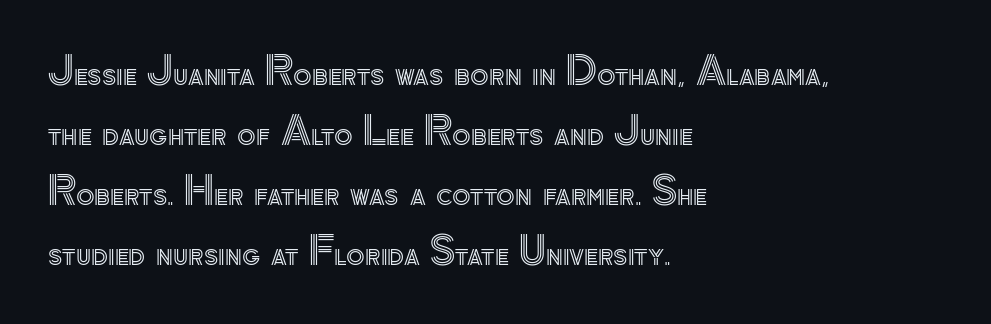
Q: Is the text italic (slanted)? A: No, it is upright.
Q: Is the text underlined? A: No.
Q: How is the paragraph aligned? A: Left-aligned.
Q: Is the spacing between letters normal or unusually wide? A: Normal.
Q: Is the spacing between lines tight, normal or loose? A: Normal.
Q: Width (condensed, normal, or wide)? A: Normal.
Q: x-height? A: Small.
Q: Monospaced? A: No.
